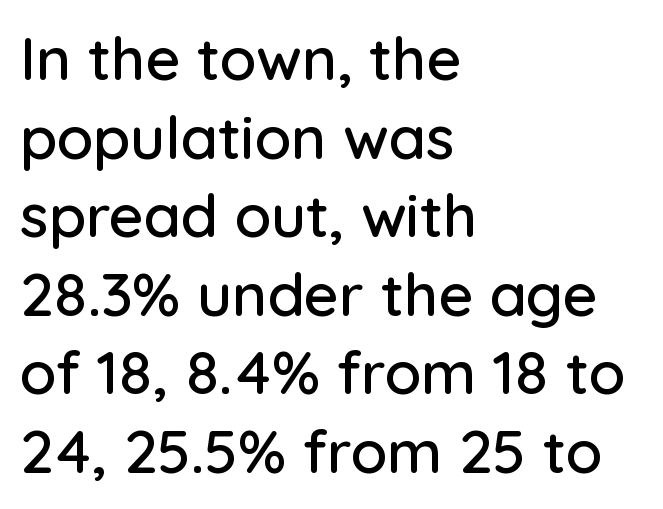
{"serif": "no", "italic": "no", "width": "normal", "stroke_contrast": "low", "x_height": "medium", "monospaced": "no", "underline": "no", "align": "left", "line_spacing": "normal", "line_spacing_ratio": 1.31, "letter_spacing": "normal", "letter_spacing_em": 0.0, "glyph_px": 60}
